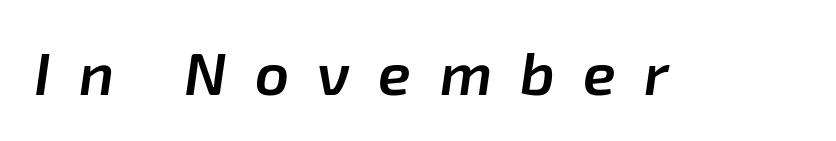
The image shows 60 px semibold type, italic (leaning right); set unusually wide letter spacing (+0.47 em), not underlined; low stroke contrast and a medium x-height.
